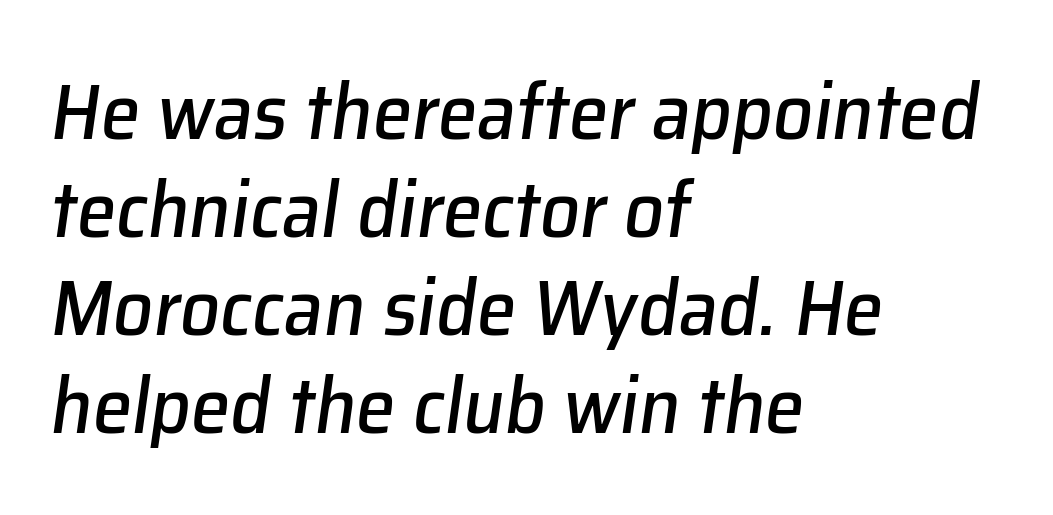
The image shows 79 px text type, italic (leaning right); set left-aligned, line spacing 1.24x, normal letter spacing, not underlined; low stroke contrast and a medium x-height.
